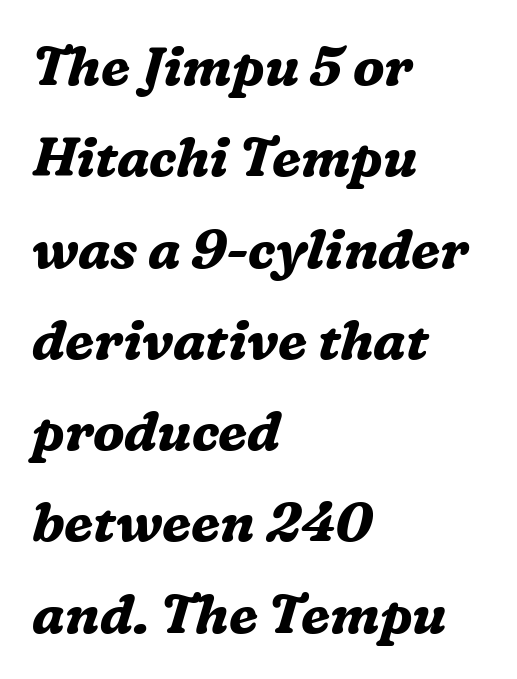
The rendering uses natural spacing where letterforms have individual widths. The words here are not underlined. Caption: standard tracking, unaltered. Does the leading feel generous? No, just average.
